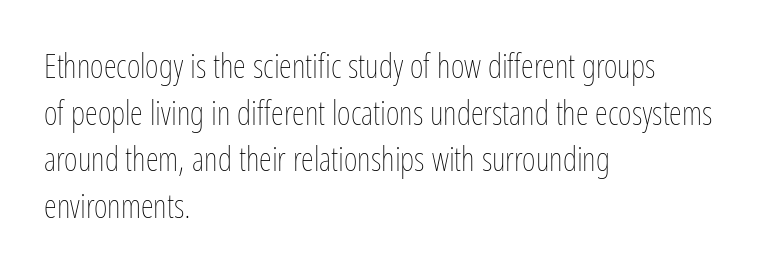
No chunkiness to these letters — they're not bold. Rule under the text: the space is simply empty. The horizontal fit of the characters is conventional and even. The paragraph has a hard left edge and a soft right edge. Proportional: the letters do not fall into vertical columns.
